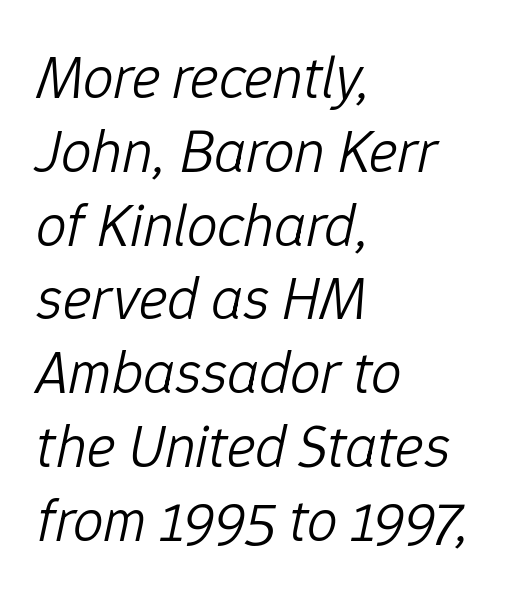
Q: Is the text bold? A: No.
Q: Is the text italic (slanted)? A: Yes, it leans right by about 12 degrees.
Q: Is the text underlined? A: No.
Q: How is the paragraph aligned? A: Left-aligned.
Q: Is the spacing between letters normal or unusually wide? A: Normal.
Q: Width (condensed, normal, or wide)? A: Normal.
Q: Stroke contrast? A: Low.
Q: x-height? A: Medium.
Q: Monospaced? A: No.
